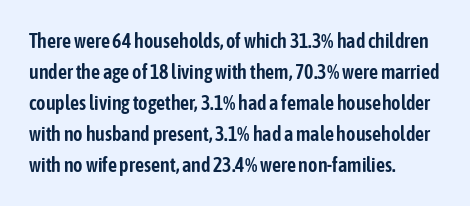
Layout note: lines flush left. Designer's note — italics off, roman on. The baseline area is clear. Reading down the column, the eye jumps a familiar distance to each next line. Default kerning and tracking; the words read as compact shapes.
